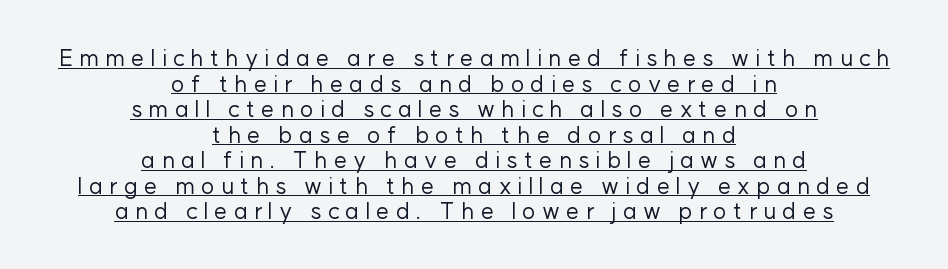
Q: Is the text bold? A: No.
Q: Is the text italic (slanted)? A: No, it is upright.
Q: Is the text underlined? A: Yes.
Q: How is the paragraph aligned? A: Centered.
Q: Is the spacing between letters normal or unusually wide? A: Unusually wide.
Q: Is the spacing between lines tight, normal or loose? A: Tight.
